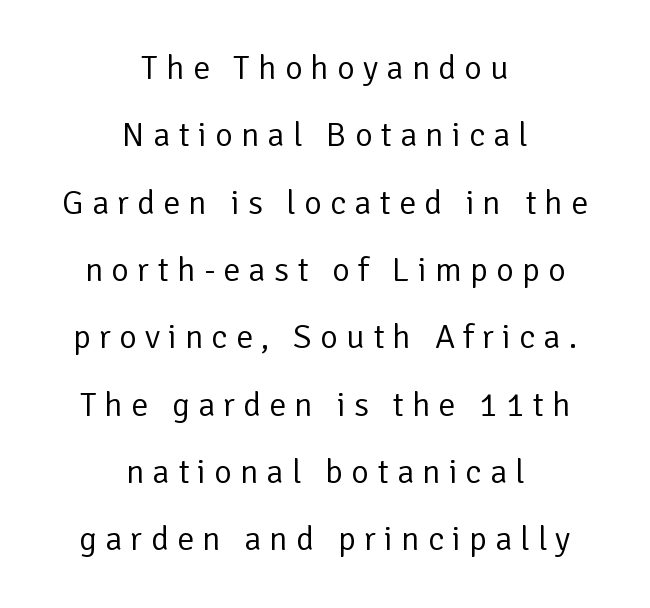
{"serif": "no", "italic": "no", "bold": "no", "weight": "regular", "width": "normal", "stroke_contrast": "low", "x_height": "medium", "monospaced": "no", "underline": "no", "align": "center", "line_spacing": "loose", "line_spacing_ratio": 1.98, "letter_spacing": "wide", "letter_spacing_em": 0.24, "glyph_px": 34}
